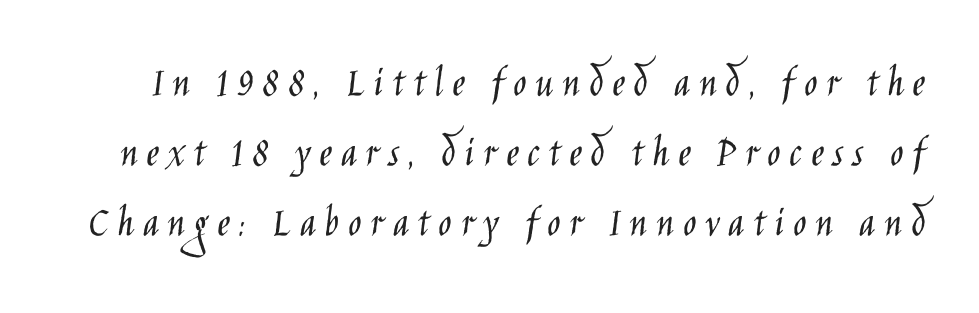
{"serif": "no", "bold": "no", "weight": "light", "width": "condensed", "stroke_contrast": "low", "x_height": "large", "monospaced": "no", "underline": "no", "line_spacing": "normal", "line_spacing_ratio": 1.59, "letter_spacing": "wide", "letter_spacing_em": 0.2, "glyph_px": 44}
